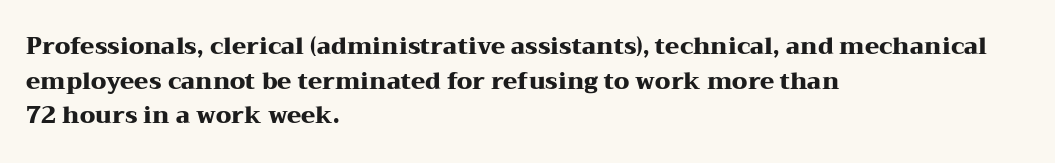
Every stem runs plumb, perpendicular to the baseline. The typesetting leans heavy: a genuine bold. Anything drawn beneath the words? Only blank space. The paragraph shown leans on its left margin. In terms of letterspacing, this is plain default setting. The space between consecutive lines is moderate.
